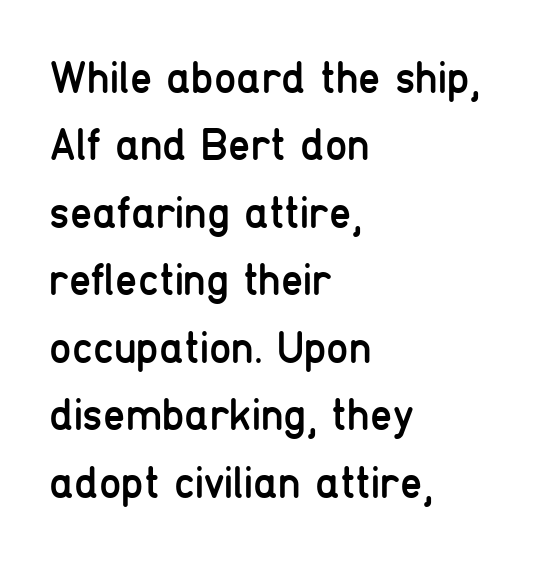
Q: Is the text bold? A: No.
Q: Is the text italic (slanted)? A: No, it is upright.
Q: Is the typeface a serif or a sans-serif typeface? A: Sans-serif.
Q: Is the text underlined? A: No.
Q: How is the paragraph aligned? A: Left-aligned.
Q: Is the spacing between letters normal or unusually wide? A: Normal.
Q: Is the spacing between lines tight, normal or loose? A: Normal.
Q: Width (condensed, normal, or wide)? A: Condensed.
Q: Stroke contrast? A: Low.
Q: x-height? A: Medium.
Q: Monospaced? A: No.
